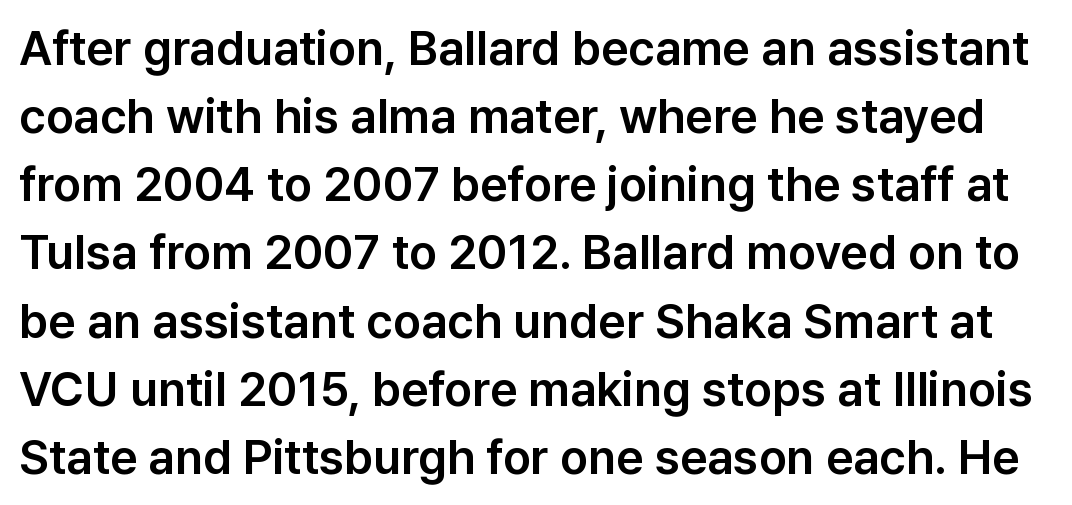
{"serif": "no", "italic": "no", "width": "normal", "stroke_contrast": "low", "x_height": "medium", "monospaced": "no", "underline": "no", "line_spacing": "normal", "line_spacing_ratio": 1.42, "letter_spacing": "normal", "letter_spacing_em": 0.0, "glyph_px": 48}
